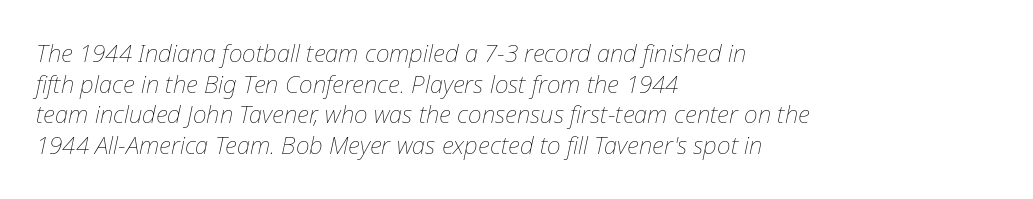
The characters are drawn with everyday or finer stroke widths. The passage shown stacks its lines at a standard gap. Just letters on the line, the space beneath them empty. This sample uses plain, unmodified letter spacing. Italic: yes, the glyphs are oblique.
